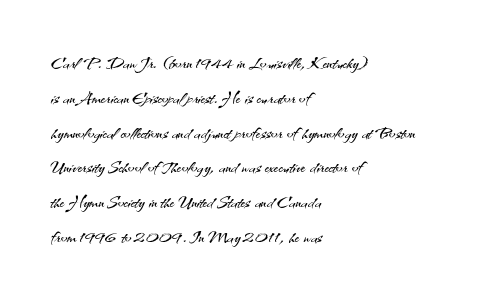
Q: Is the text bold? A: No.
Q: Is the text italic (slanted)? A: Yes.
Q: Is the text underlined? A: No.
Q: How is the paragraph aligned? A: Left-aligned.
Q: Is the spacing between letters normal or unusually wide? A: Normal.
Q: Is the spacing between lines tight, normal or loose? A: Normal.
